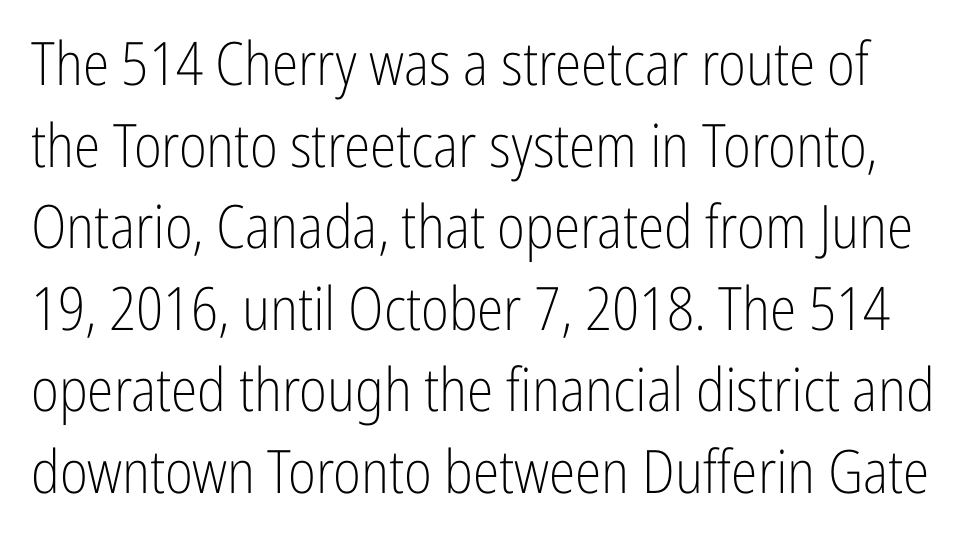
The string is rendered with underlining switched off. Proportional: the letters do not fall into vertical columns. This block has exactly the height ordinary leading produces. Spacing between characters is what you'd get straight out of the box. The letters look calm and open, with moderate or lighter stems.
